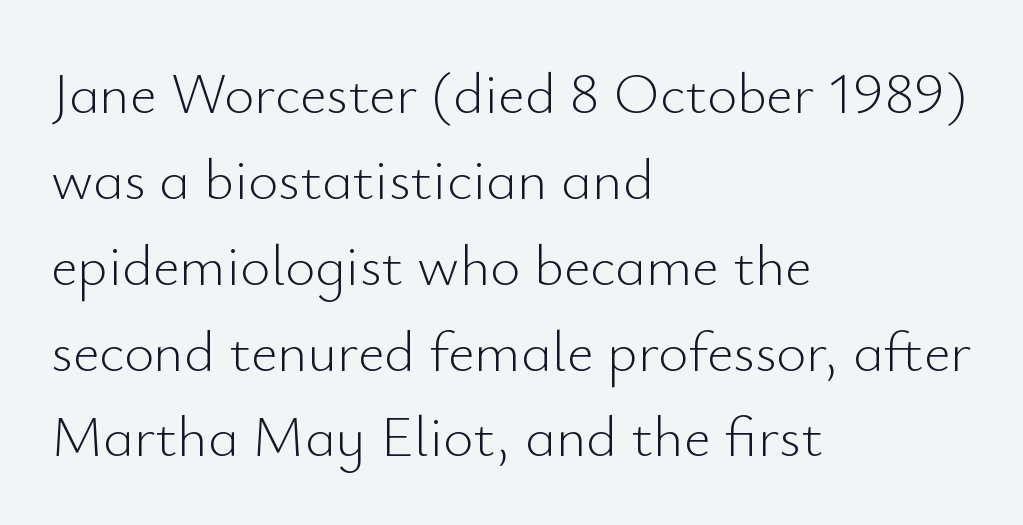
The image shows 58 px light sans-serif type, upright; set left-aligned, normal line spacing (1.48x), normal letter spacing, not underlined; low stroke contrast and a small x-height.
